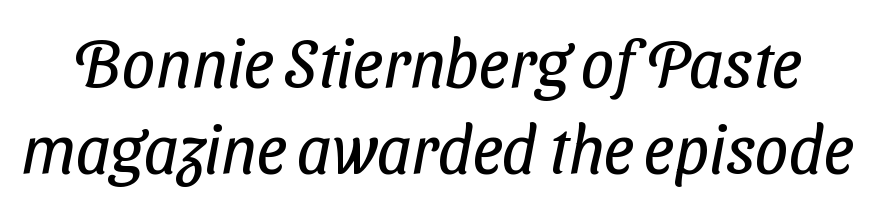
Q: Is the text bold? A: No.
Q: Is the typeface a serif or a sans-serif typeface? A: Sans-serif.
Q: Is the text underlined? A: No.
Q: Is the spacing between letters normal or unusually wide? A: Normal.
Q: Is the spacing between lines tight, normal or loose? A: Normal.
Q: Width (condensed, normal, or wide)? A: Condensed.
Q: Stroke contrast? A: Low.
Q: x-height? A: Medium.
Q: Monospaced? A: No.
